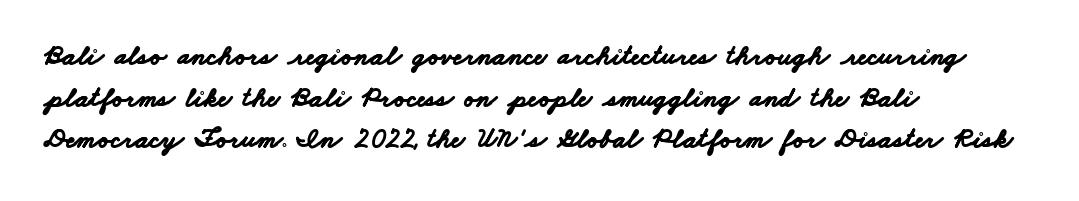
What stands out about the letter spacing? Nothing — it is the standard amount. Pretty heavy lettering here — definitely bold. In CSS terms this would be text-align: left. Bare-footed words on every line.
